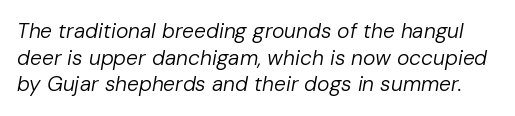
Q: Is the text bold? A: No.
Q: Is the text italic (slanted)? A: Yes, it leans right by about 10 degrees.
Q: Is the text underlined? A: No.
Q: Is the spacing between letters normal or unusually wide? A: Normal.
Q: Is the spacing between lines tight, normal or loose? A: Normal.
